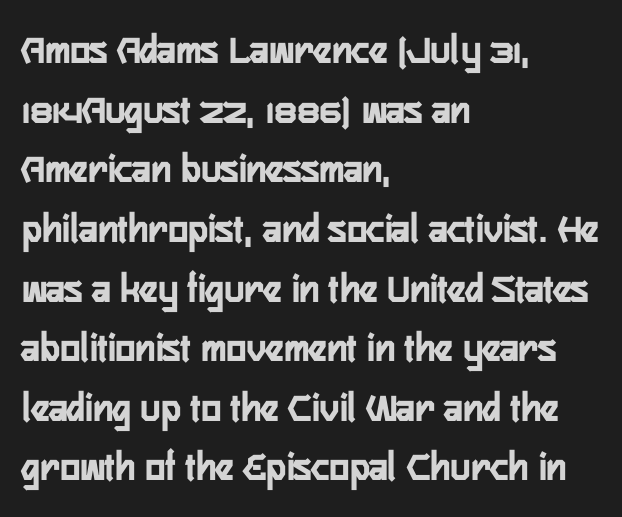
{"serif": "no", "italic": "no", "width": "condensed", "stroke_contrast": "low", "x_height": "medium", "monospaced": "no", "underline": "no", "align": "left", "line_spacing": "normal", "line_spacing_ratio": 1.42, "letter_spacing": "normal", "letter_spacing_em": 0.0, "glyph_px": 42}
